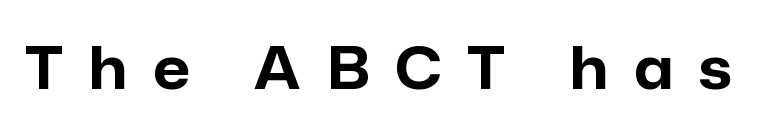
Summary of weight: heavy, a full bold. The typeface chosen for these lines omits serifs. These lines are rendered in a variable-pitch font. The tracking jumps out immediately: characters are airy and widely separated. It's the straight-up-and-down kind of type. A bare baseline throughout the passage.
